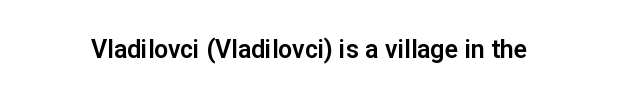
If you drew a line through each stem, it would be perfectly vertical. Characters follow at the spacing the type designer built in. The words here are not underlined.
